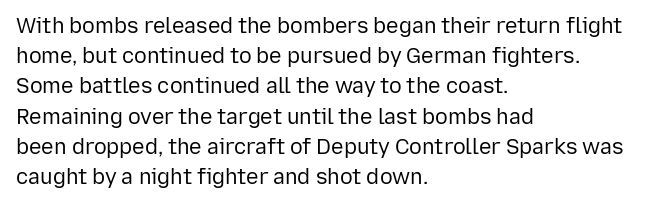
{"italic": "no", "bold": "no", "underline": "no", "align": "left", "line_spacing": "normal", "line_spacing_ratio": 1.44, "letter_spacing": "normal", "letter_spacing_em": 0.0, "glyph_px": 21}
